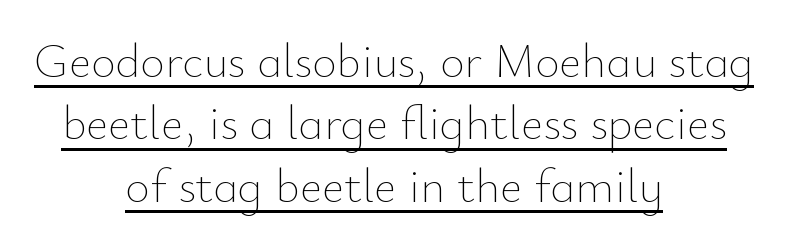
The face used here is rendered with its standard letterfit. Spacing verdict: proportional, widths tailored to each character. The specimen includes a rule beneath the text block's lines. Posture: upright roman. The strokes are not fattened; the text isn't bold. Rows of type keep a routine distance in the vertical direction.
